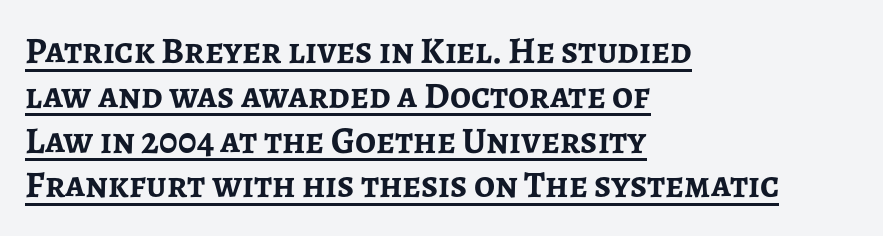
The image shows 37 px semibold sans-serif type, upright; set left-aligned, line spacing 1.21x, normal letter spacing, underlined; low stroke contrast and a medium x-height.
